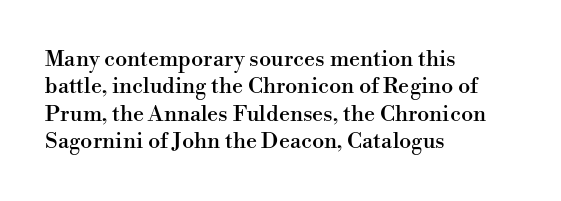
Q: Is the text italic (slanted)? A: No, it is upright.
Q: Is the text underlined? A: No.
Q: How is the paragraph aligned? A: Left-aligned.
Q: Is the spacing between letters normal or unusually wide? A: Normal.
